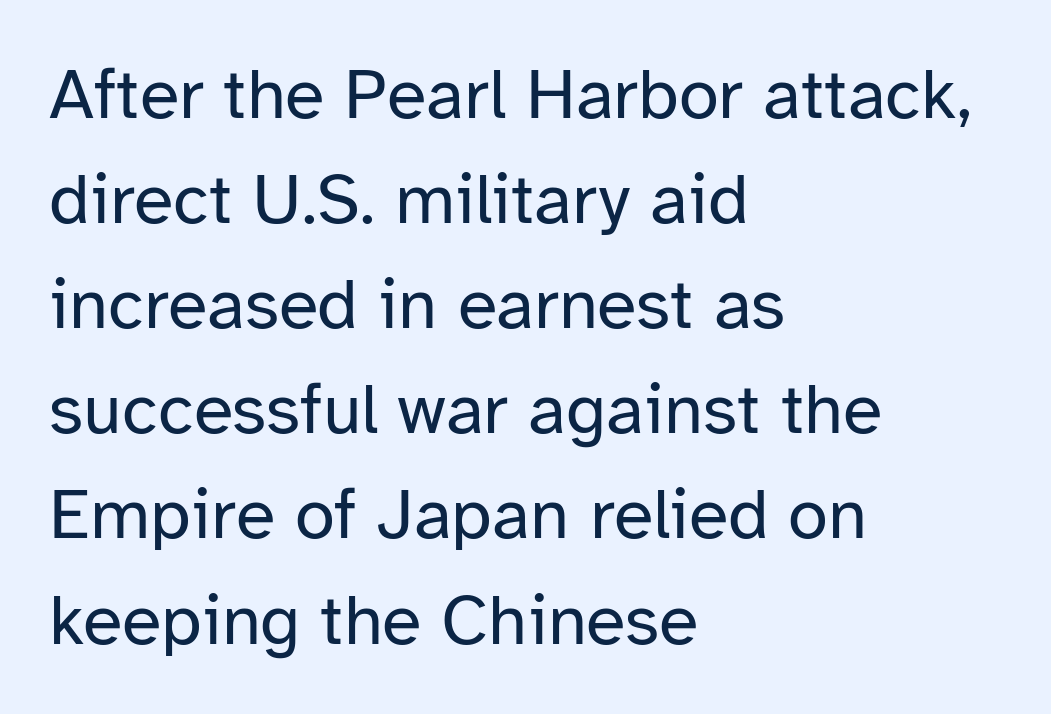
Q: Is the text bold? A: No.
Q: Is the text italic (slanted)? A: No, it is upright.
Q: Is the typeface a serif or a sans-serif typeface? A: Sans-serif.
Q: Is the text underlined? A: No.
Q: How is the paragraph aligned? A: Left-aligned.
Q: Is the spacing between letters normal or unusually wide? A: Normal.
Q: Is the spacing between lines tight, normal or loose? A: Normal.
Q: Width (condensed, normal, or wide)? A: Normal.
Q: Stroke contrast? A: Low.
Q: x-height? A: Medium.
Q: Monospaced? A: No.
